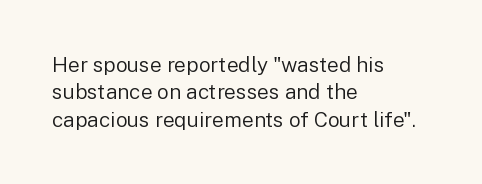
Q: Is the text bold? A: No.
Q: Is the text italic (slanted)? A: No, it is upright.
Q: Is the text underlined? A: No.
Q: How is the paragraph aligned? A: Left-aligned.
Q: Is the spacing between letters normal or unusually wide? A: Normal.
Q: Is the spacing between lines tight, normal or loose? A: Normal.
